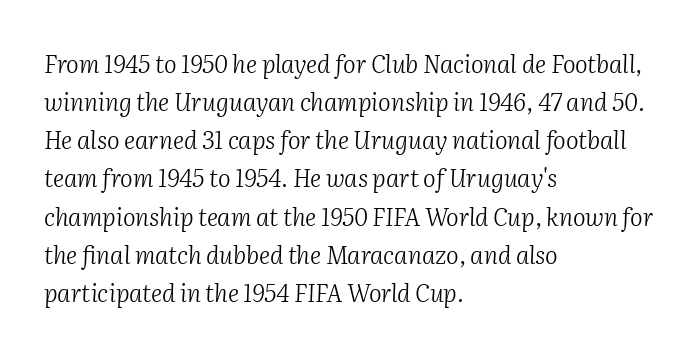
Words appear dense and cohesive because spacing is normal. The ragged edge is on the right, which tells us the setting is flush left. Interline gaps are of average width in this sample. The letters are slanted; this is an italic face.
